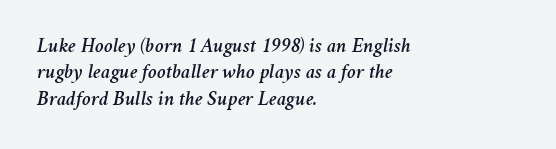
Q: Is the text italic (slanted)? A: Yes, it leans right by about 11 degrees.
Q: Is the text underlined? A: No.
Q: How is the paragraph aligned? A: Left-aligned.
Q: Is the spacing between letters normal or unusually wide? A: Normal.
Q: Is the spacing between lines tight, normal or loose? A: Normal.
